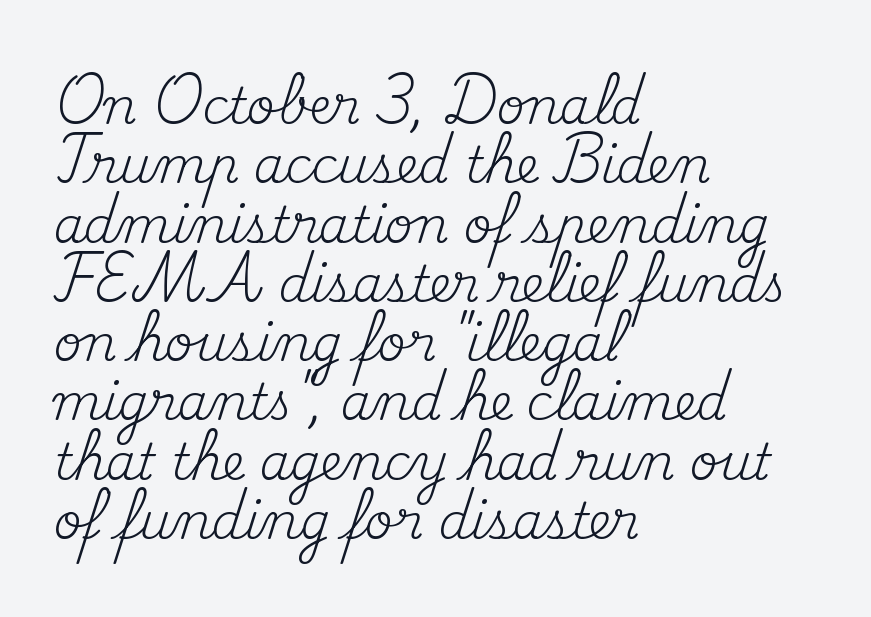
The image shows 49 px regular-weight serif type; set left-aligned, line spacing 1.21x, normal letter spacing, not underlined; medium stroke contrast and a small x-height.
